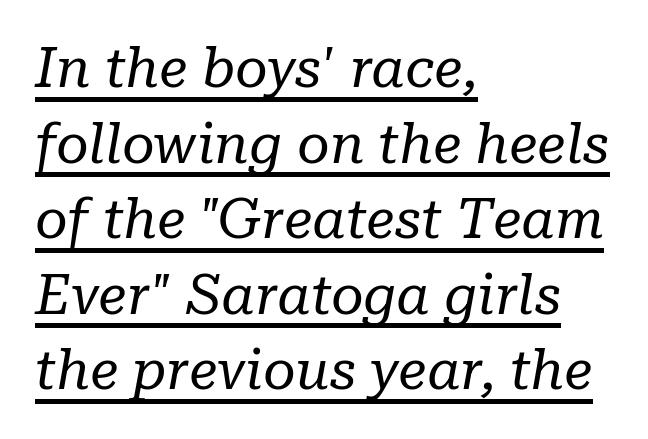
The image shows 56 px regular-weight serif type, italic (leaning right); set left-aligned, normal line spacing (1.35x), normal letter spacing, underlined; low stroke contrast and a medium x-height.
